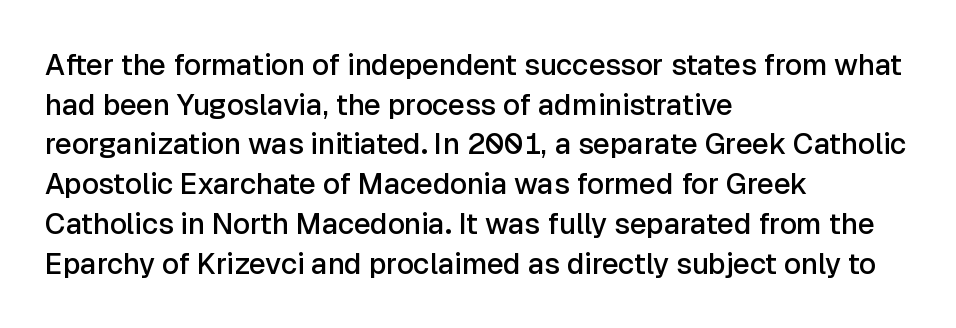
Q: Is the text bold? A: Semi-bold.
Q: Is the text italic (slanted)? A: No, it is upright.
Q: Is the typeface a serif or a sans-serif typeface? A: Sans-serif.
Q: Is the text underlined? A: No.
Q: How is the paragraph aligned? A: Left-aligned.
Q: Is the spacing between letters normal or unusually wide? A: Normal.
Q: Is the spacing between lines tight, normal or loose? A: Normal.
Q: Width (condensed, normal, or wide)? A: Normal.
Q: Stroke contrast? A: Low.
Q: x-height? A: Medium.
Q: Monospaced? A: No.
